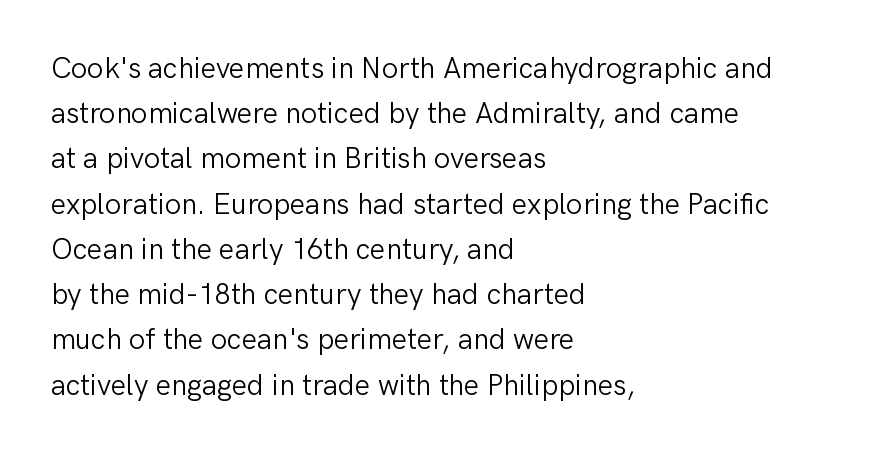
{"serif": "no", "italic": "no", "bold": "no", "weight": "light", "width": "normal", "stroke_contrast": "low", "x_height": "medium", "monospaced": "no", "underline": "no", "align": "left", "line_spacing": "normal", "line_spacing_ratio": 1.56, "letter_spacing": "normal", "letter_spacing_em": 0.0, "glyph_px": 29}
